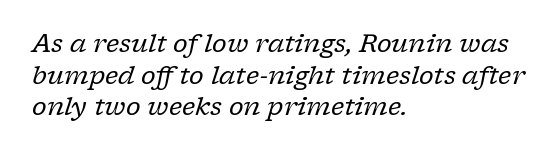
The image shows 25 px text type, italic (leaning right); set left-aligned, normal line spacing (1.27x), normal letter spacing, not underlined.
